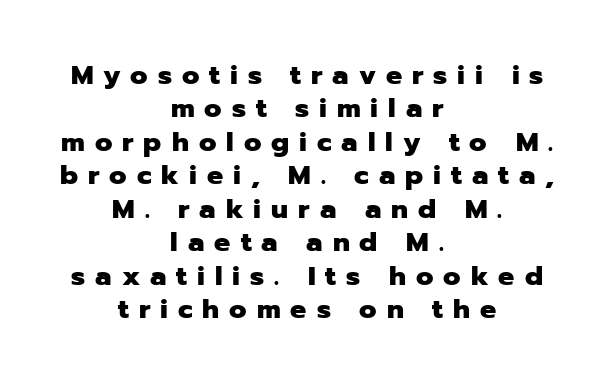
This is roman type, the default non-slanted kind. The gaps between neighbouring characters are conspicuously large. Typographic density is high because the face is bold. The lines in this sample share a center point and differ in where they start and stop.
